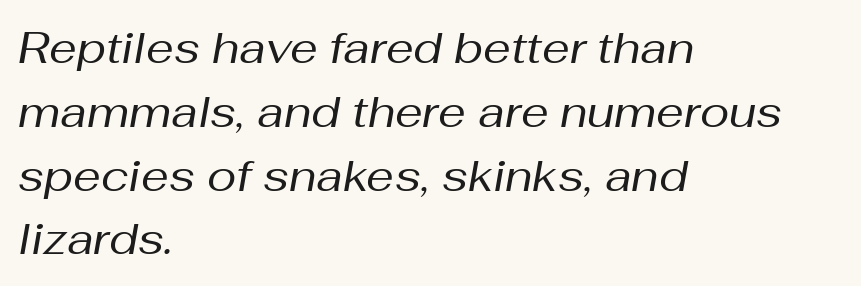
The passage shown has conventional tracking throughout. These lines sit exactly where default settings would place them. The font is comparable to plain body text, perhaps lighter. Check the space under the baseline: it is left empty.
